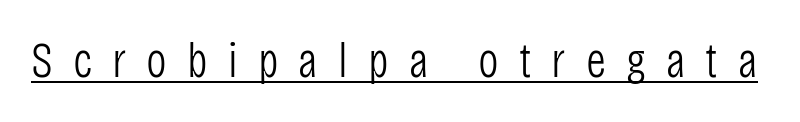
The image shows 49 px light, condensed sans-serif type, upright; set unusually wide letter spacing (+0.41 em), underlined; low stroke contrast and a large x-height.
